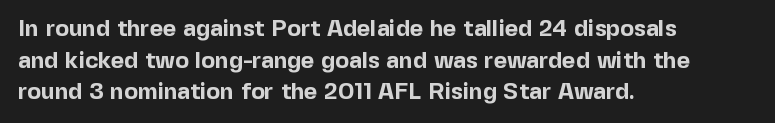
The image shows 23 px bold type, upright; set left-aligned, normal line spacing (1.37x), normal letter spacing, not underlined.
